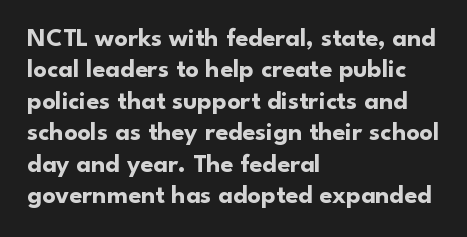
{"italic": "no", "bold": "yes", "underline": "no", "align": "left", "line_spacing_ratio": 1.21, "letter_spacing": "normal", "letter_spacing_em": 0.0, "glyph_px": 26}
